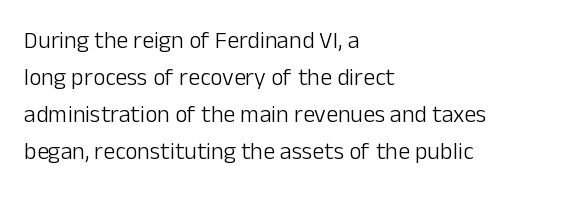
Q: Is the text bold? A: No.
Q: Is the text italic (slanted)? A: No, it is upright.
Q: Is the text underlined? A: No.
Q: How is the paragraph aligned? A: Left-aligned.
Q: Is the spacing between letters normal or unusually wide? A: Normal.
Q: Is the spacing between lines tight, normal or loose? A: Normal.
